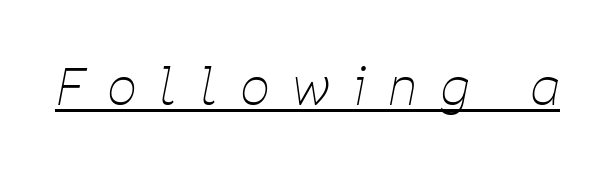
The image shows 50 px thin, condensed type, italic (leaning right); set unusually wide letter spacing (+0.49 em), underlined; low stroke contrast and a medium x-height.
